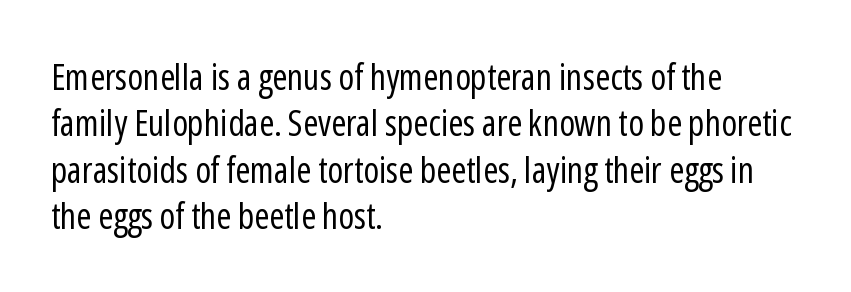
Vertical stems look standard width or narrower in stroke. Unlike a traditional serif, this face leaves its strokes unadorned. Horizontal alignment here is leftward, the default for most running prose. Tall strokes in this sample are plumb rather than angled.
